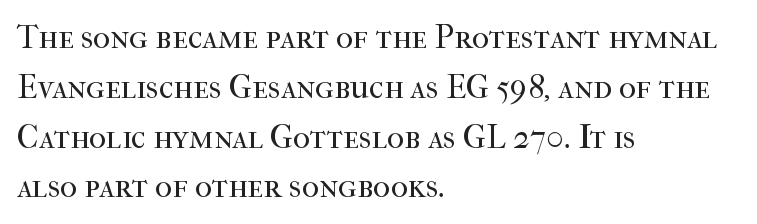
{"serif": "yes", "italic": "no", "bold": "no", "weight": "regular", "width": "normal", "stroke_contrast": "high", "x_height": "medium", "monospaced": "no", "underline": "no", "align": "left", "line_spacing": "normal", "line_spacing_ratio": 1.51, "letter_spacing": "normal", "letter_spacing_em": 0.0, "glyph_px": 33}
